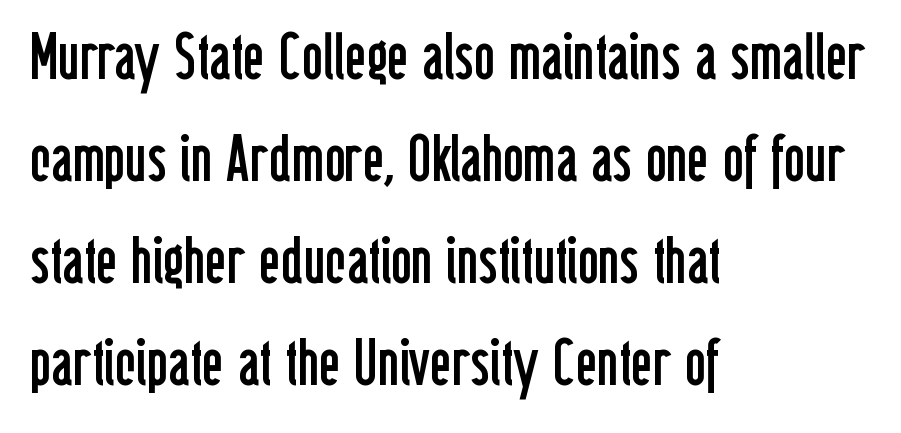
Letterform terminals end flat and unadorned throughout the passage. Look at the tracking — it's just the regular setting, nothing added. Plain, unruled lines of type. Every row of glyphs begins at an identical x-position on the left. Baseline-to-baseline distance is the conventional proportion of letter height.
